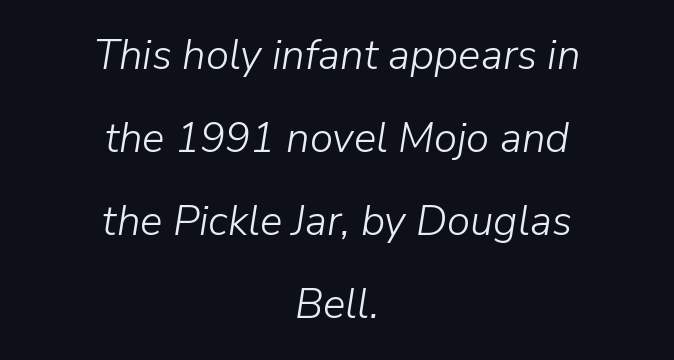
The image shows 42 px light type, italic (leaning right); set centered, loose line spacing (1.98x), normal letter spacing, not underlined; low stroke contrast and a medium x-height.
